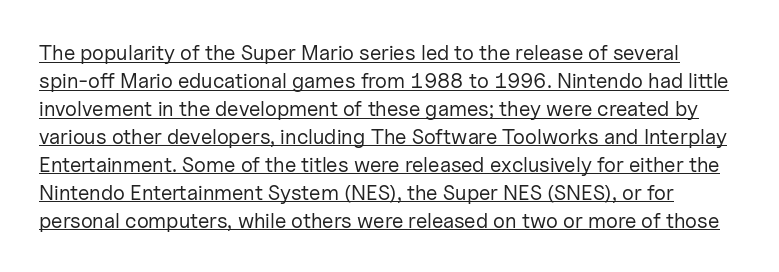
Q: Is the text bold? A: No.
Q: Is the text italic (slanted)? A: No, it is upright.
Q: Is the text underlined? A: Yes.
Q: Is the spacing between letters normal or unusually wide? A: Normal.
Q: Is the spacing between lines tight, normal or loose? A: Normal.
